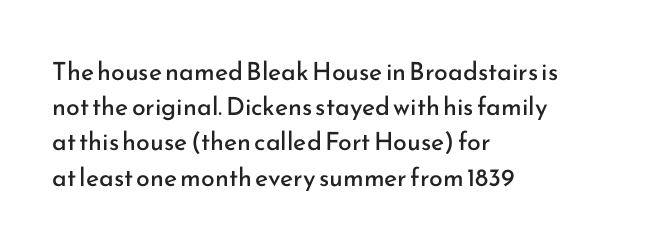
{"italic": "no", "bold": "no", "underline": "no", "align": "left", "line_spacing": "normal", "line_spacing_ratio": 1.41, "letter_spacing": "normal", "letter_spacing_em": 0.0, "glyph_px": 25}
